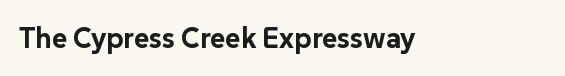
Every stem runs plumb, perpendicular to the baseline. The letters carry no serifs — their stems end cleanly without finishing strokes. The rendering uses natural spacing where letterforms have individual widths. Typographic density is high because the face is bold. Characters follow at the spacing the type designer built in. Any mark beneath the type? The region is blank.
